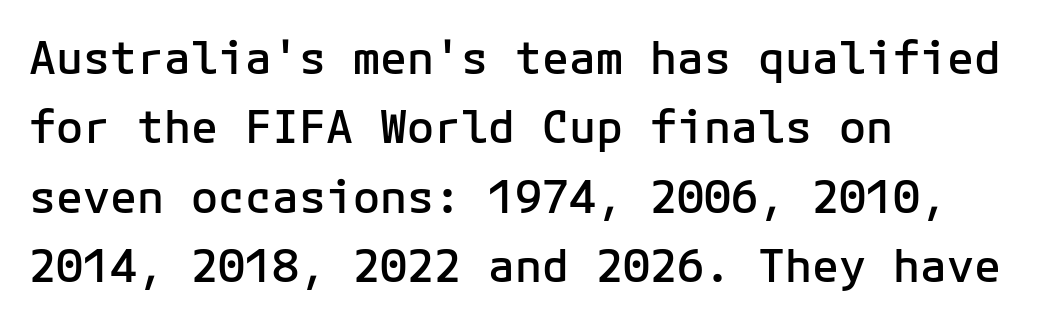
Q: Is the text bold? A: Semi-bold.
Q: Is the text italic (slanted)? A: No, it is upright.
Q: Is the typeface a serif or a sans-serif typeface? A: Sans-serif.
Q: Is the text underlined? A: No.
Q: How is the paragraph aligned? A: Left-aligned.
Q: Is the spacing between letters normal or unusually wide? A: Normal.
Q: Is the spacing between lines tight, normal or loose? A: Normal.
Q: Width (condensed, normal, or wide)? A: Normal.
Q: Stroke contrast? A: Low.
Q: x-height? A: Medium.
Q: Monospaced? A: Yes.
